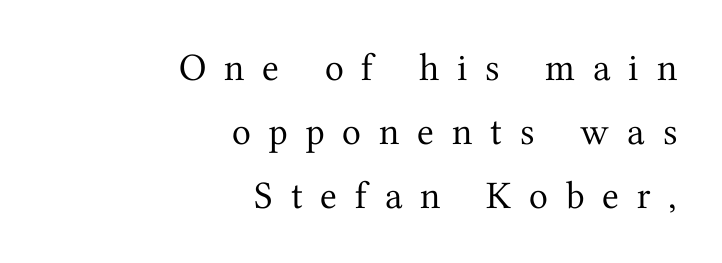
The image shows 39 px regular-weight serif type, upright; set right-aligned, normal line spacing (1.64x), unusually wide letter spacing (+0.46 em), not underlined; medium stroke contrast and a medium x-height.
